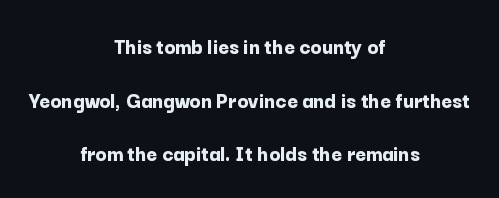
Honestly, there is no underline to notice here at all. The rendering uses a large line-height, opening up the rows. Compared with a flush-left layout, this one balances lines on the center instead. The letters are bold, with thick, heavy strokes. Quick note: not italic, upright.
